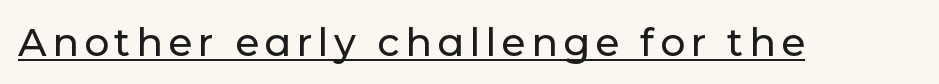
The image shows 39 px sans-serif type, upright; set underlined; low stroke contrast and a medium x-height.
